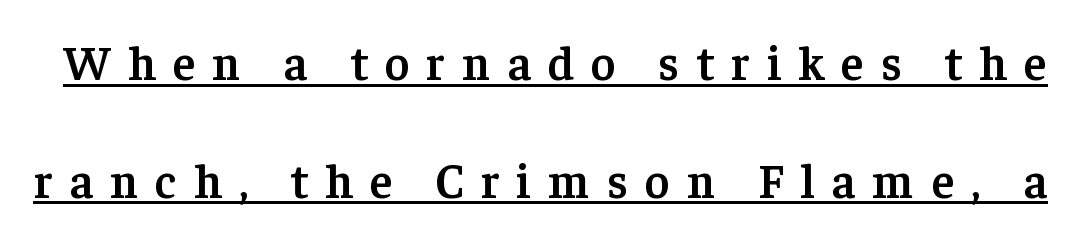
Q: Is the text bold? A: Semi-bold.
Q: Is the text italic (slanted)? A: No, it is upright.
Q: Is the typeface a serif or a sans-serif typeface? A: Serif.
Q: Is the text underlined? A: Yes.
Q: Is the spacing between letters normal or unusually wide? A: Unusually wide.
Q: Is the spacing between lines tight, normal or loose? A: Loose.
Q: Width (condensed, normal, or wide)? A: Normal.
Q: Stroke contrast? A: Low.
Q: x-height? A: Medium.
Q: Monospaced? A: No.
